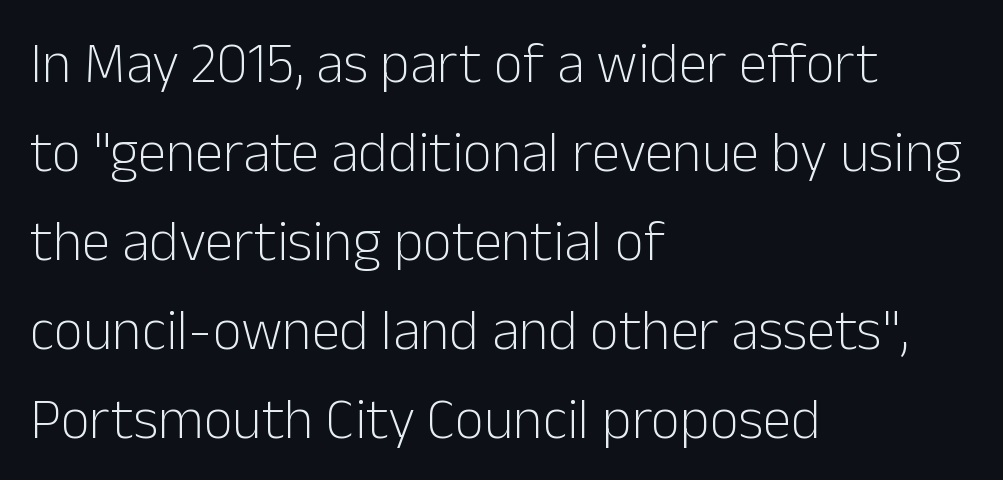
The passage shown is typed in a proportional face where columns would drift. Grotesque or geometric, the face here clearly has no serifs. In CSS terms this would be text-align: left. Words appear dense and cohesive because spacing is normal.
